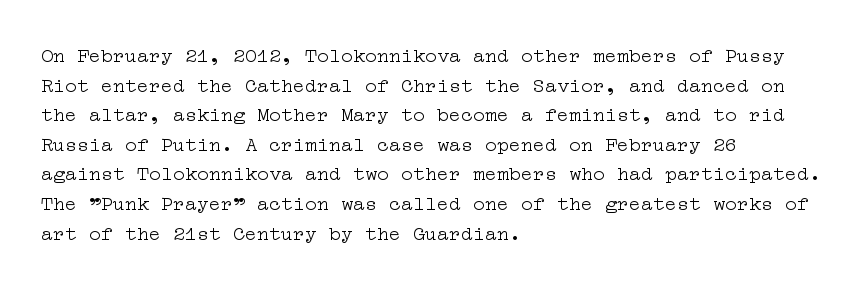
Q: Is the text bold? A: No.
Q: Is the text italic (slanted)? A: No, it is upright.
Q: Is the text underlined? A: No.
Q: How is the paragraph aligned? A: Left-aligned.
Q: Is the spacing between letters normal or unusually wide? A: Normal.
Q: Is the spacing between lines tight, normal or loose? A: Normal.
